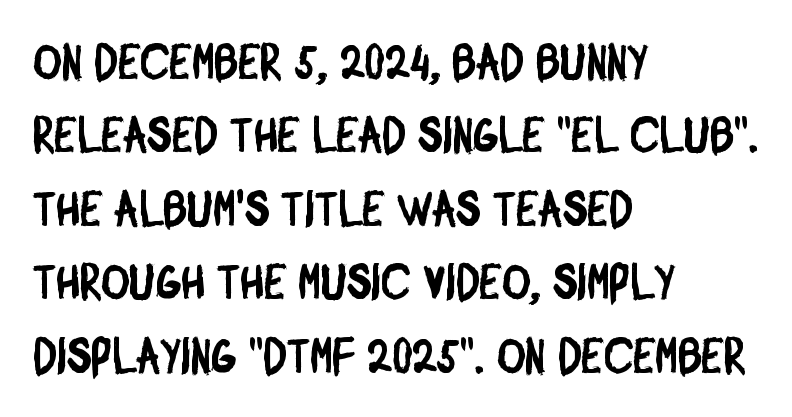
Observe the ordinary spacing: letters are neighbours, not strangers. Here the designer chose a conventional face with non-uniform glyph widths. Check under the words: just untouched page. What kind of face is this? One without serifs — a sans. The lines sit at an ordinary, default distance from one another.
